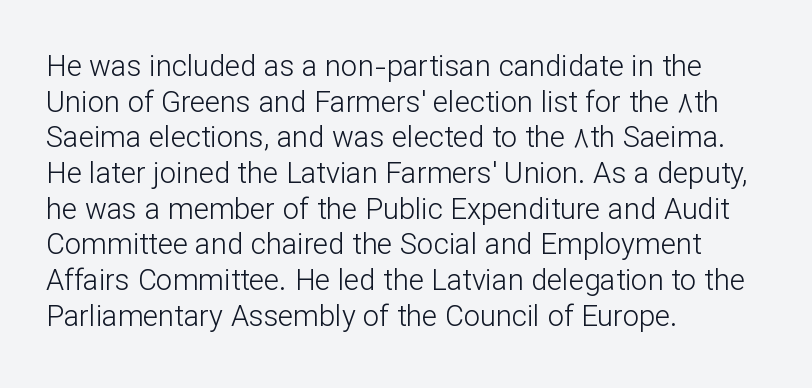
The image shows 29 px light sans-serif type, upright; set left-aligned, line spacing 1.23x, normal letter spacing, not underlined; low stroke contrast and a medium x-height.
